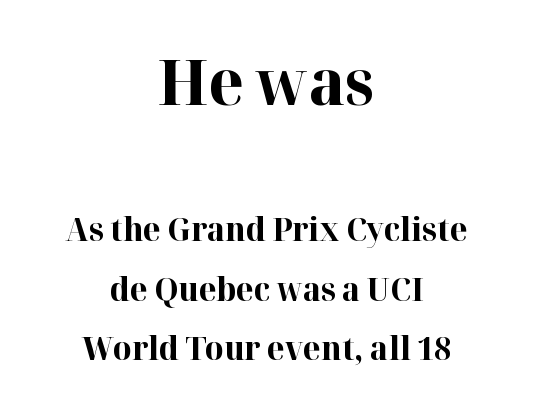
The image shows 64 px bold serif type, upright; set centered, line spacing 1.86x, normal letter spacing, not underlined; the first (top) block is 2.0x larger; high stroke contrast and a medium x-height.
